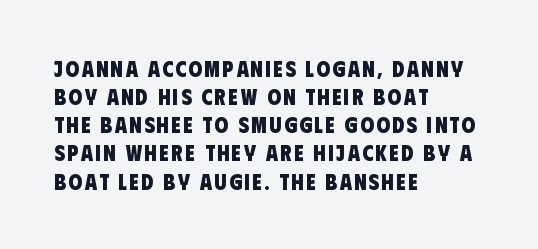
A normal amount of white space separates one row of letters from the next. Nobody drew a line under any word here. The face used here has the dense, thick strokes of a bold. Horizontally, the lines are justified to the leading edge only.
